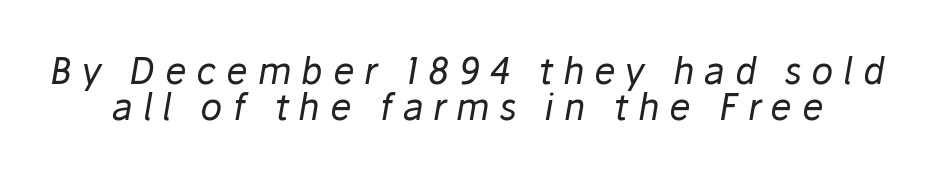
The image shows 36 px regular-weight type, italic (leaning right); set tight line spacing (1.0x), unusually wide letter spacing (+0.27 em), not underlined; low stroke contrast and a medium x-height.
